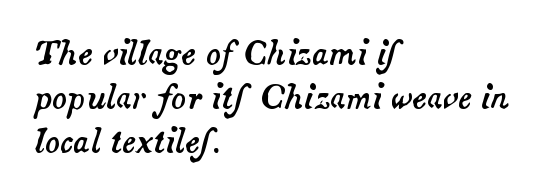
Q: Is the text italic (slanted)? A: Yes, it leans right by about 14 degrees.
Q: Is the text underlined? A: No.
Q: How is the paragraph aligned? A: Left-aligned.
Q: Is the spacing between letters normal or unusually wide? A: Normal.
Q: Is the spacing between lines tight, normal or loose? A: Normal.
Q: Width (condensed, normal, or wide)? A: Normal.
Q: Stroke contrast? A: Medium.
Q: x-height? A: Small.
Q: Monospaced? A: No.
